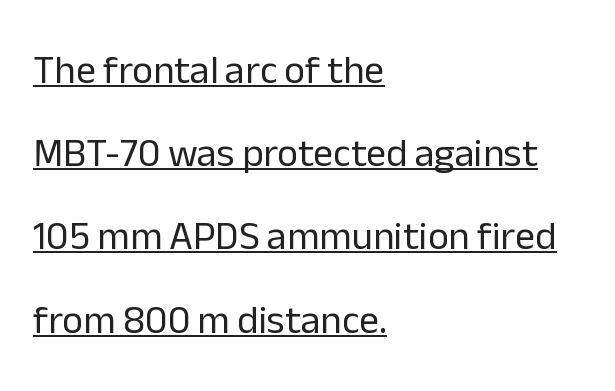
The image shows 40 px regular-weight sans-serif type, upright; set left-aligned, loose line spacing (2.08x), normal letter spacing, underlined; low stroke contrast and a medium x-height.
